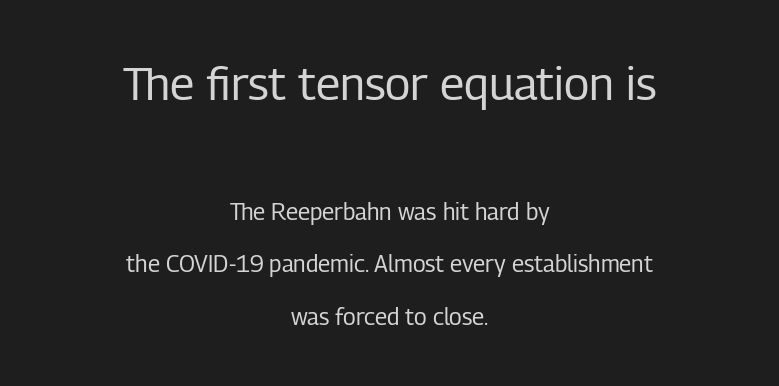
{"serif": "no", "italic": "no", "bold": "no", "weight": "regular", "width": "condensed", "stroke_contrast": "low", "x_height": "medium", "monospaced": "no", "underline": "no", "align": "center", "line_spacing": "loose", "line_spacing_ratio": 2.28, "letter_spacing": "normal", "letter_spacing_em": 0.0, "larger_block": "first", "size_ratio": 2.0, "glyph_px": 46}
